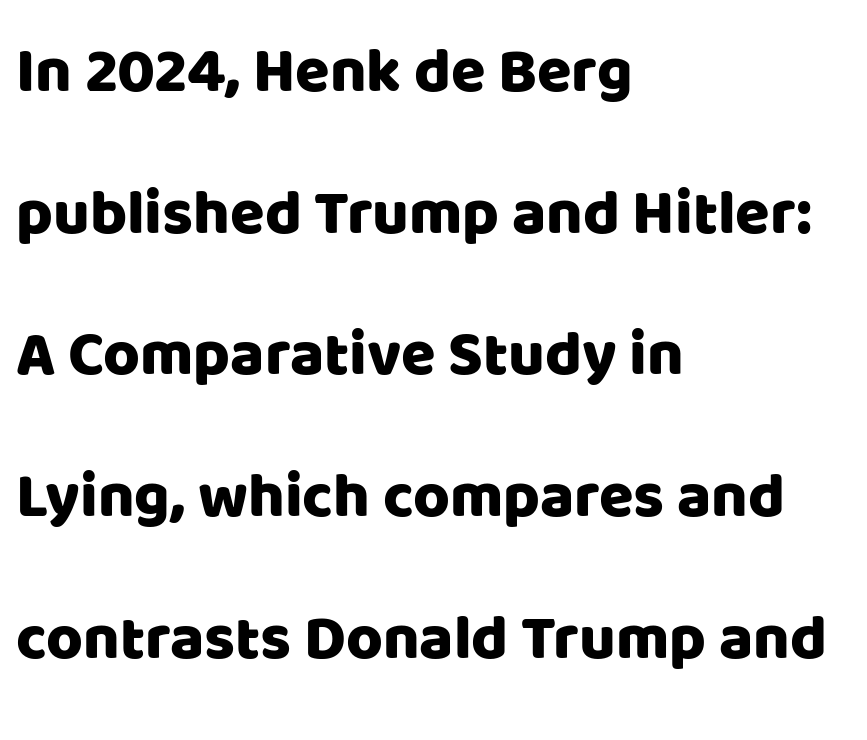
Q: Is the text italic (slanted)? A: No, it is upright.
Q: Is the typeface a serif or a sans-serif typeface? A: Sans-serif.
Q: Is the text underlined? A: No.
Q: How is the paragraph aligned? A: Left-aligned.
Q: Is the spacing between letters normal or unusually wide? A: Normal.
Q: Is the spacing between lines tight, normal or loose? A: Loose.
Q: Width (condensed, normal, or wide)? A: Normal.
Q: Stroke contrast? A: Low.
Q: x-height? A: Large.
Q: Monospaced? A: No.
